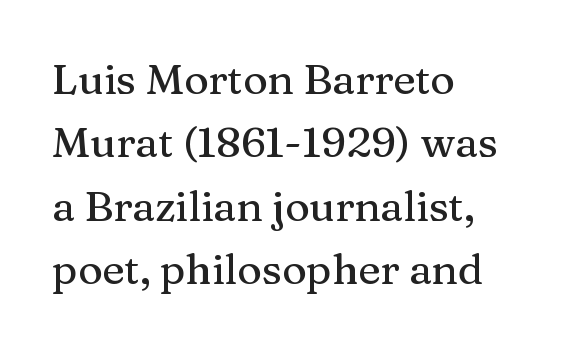
The vertical gap from one line to the next is medium. Proportional: the letters do not fall into vertical columns. The rendering keeps characters at their native spacing. Little horizontal feet cap the strokes, marking this as serif type. Italic? Not at all — the glyphs are vertical.
